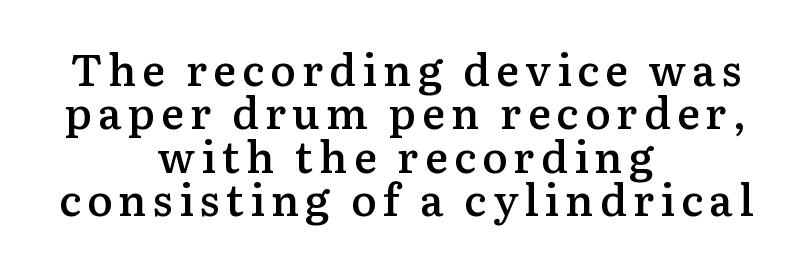
Q: Is the text bold? A: Semi-bold.
Q: Is the text italic (slanted)? A: No, it is upright.
Q: Is the typeface a serif or a sans-serif typeface? A: Serif.
Q: Is the text underlined? A: No.
Q: How is the paragraph aligned? A: Centered.
Q: Is the spacing between lines tight, normal or loose? A: Tight.
Q: Width (condensed, normal, or wide)? A: Normal.
Q: Stroke contrast? A: Medium.
Q: x-height? A: Medium.
Q: Monospaced? A: No.
